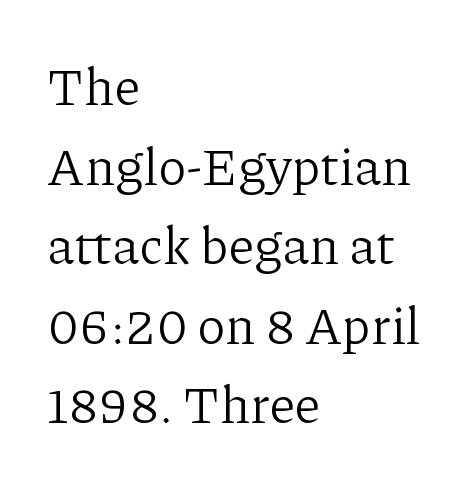
{"serif": "yes", "italic": "no", "bold": "no", "weight": "light", "width": "normal", "stroke_contrast": "low", "x_height": "medium", "monospaced": "no", "underline": "no", "align": "left", "line_spacing": "normal", "line_spacing_ratio": 1.53, "letter_spacing": "normal", "letter_spacing_em": 0.0, "glyph_px": 52}
